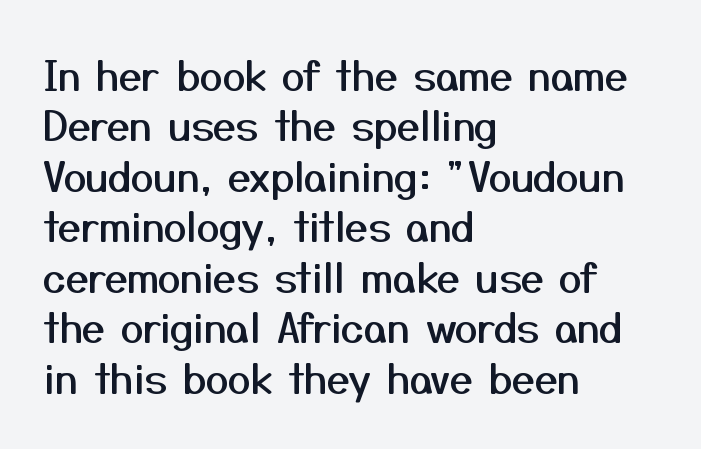
The image shows 41 px sans-serif type, upright; set left-aligned, line spacing 1.23x, normal letter spacing, not underlined; medium stroke contrast and a medium x-height.
